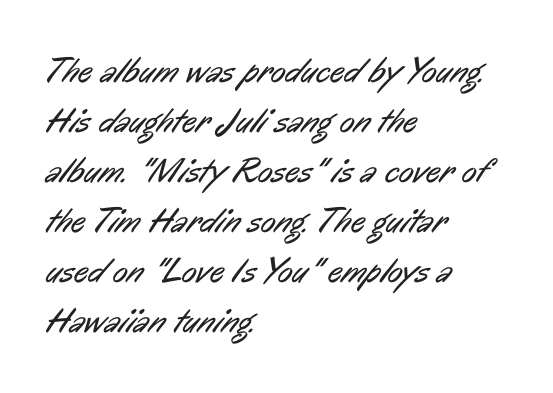
Q: Is the text bold? A: No.
Q: Is the typeface a serif or a sans-serif typeface? A: Sans-serif.
Q: Is the text underlined? A: No.
Q: How is the paragraph aligned? A: Left-aligned.
Q: Is the spacing between letters normal or unusually wide? A: Normal.
Q: Is the spacing between lines tight, normal or loose? A: Normal.
Q: Width (condensed, normal, or wide)? A: Condensed.
Q: Stroke contrast? A: Low.
Q: x-height? A: Medium.
Q: Monospaced? A: No.
